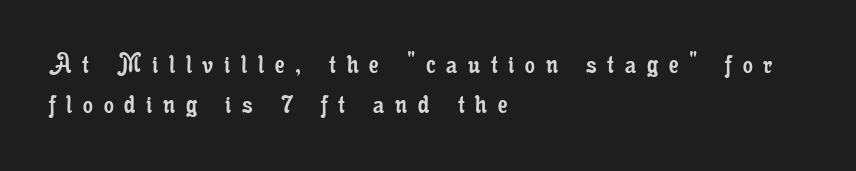
The image shows 31 px regular-weight, condensed serif type, upright; set left-aligned, normal line spacing (1.3x), unusually wide letter spacing (+0.35 em), not underlined; low stroke contrast and a small x-height.
